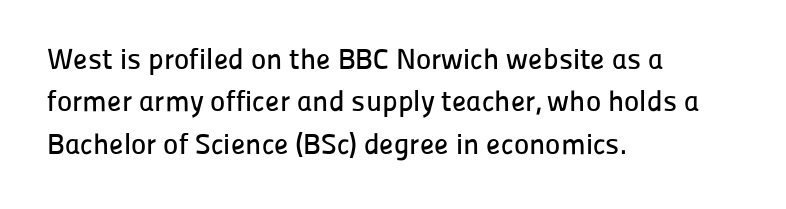
The foot of each line stays bare and open. Serif or sans? Sans — the stroke terminals are bare. This sample has the flowing, uneven cadence of proportional lettering. In CSS terms this would be text-align: left.
